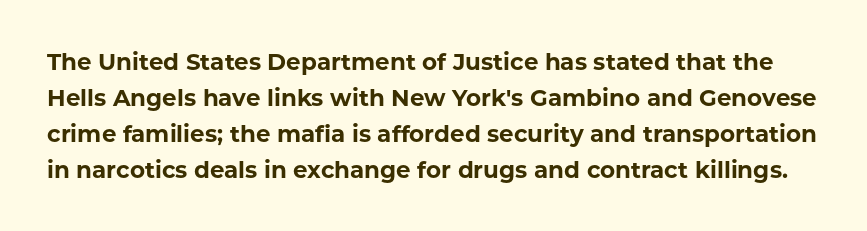
The image shows 23 px bold type, upright; set normal line spacing (1.56x), normal letter spacing, not underlined.
